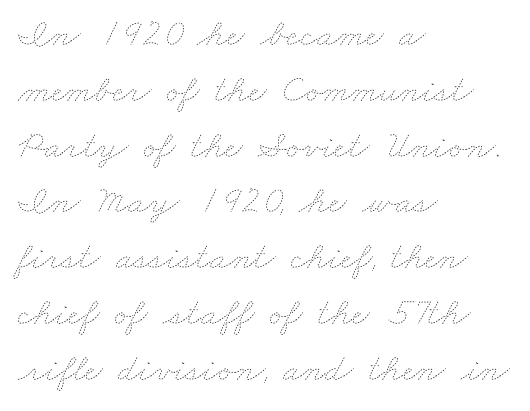
{"bold": "no", "weight": "thin", "width": "wide", "stroke_contrast": "low", "x_height": "small", "monospaced": "no", "underline": "no", "align": "left", "line_spacing": "normal", "line_spacing_ratio": 1.43, "letter_spacing": "normal", "letter_spacing_em": 0.0, "glyph_px": 39}
